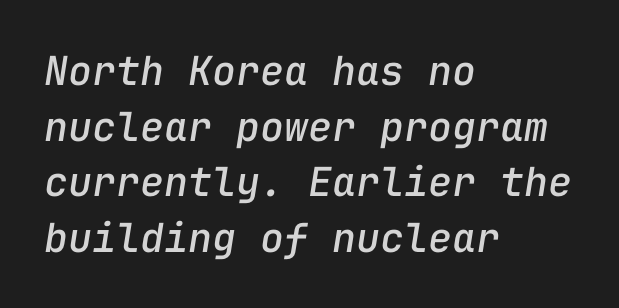
{"italic": "yes", "lean": "right", "slant_degrees": 9, "width": "normal", "stroke_contrast": "low", "x_height": "medium", "monospaced": "yes", "underline": "no", "align": "left", "line_spacing": "normal", "line_spacing_ratio": 1.39, "letter_spacing": "normal", "letter_spacing_em": 0.0, "glyph_px": 40}
